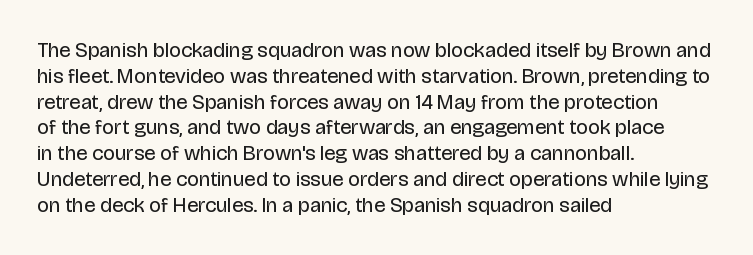
Q: Is the text bold? A: No.
Q: Is the text italic (slanted)? A: No, it is upright.
Q: Is the text underlined? A: No.
Q: How is the paragraph aligned? A: Left-aligned.
Q: Is the spacing between letters normal or unusually wide? A: Normal.
